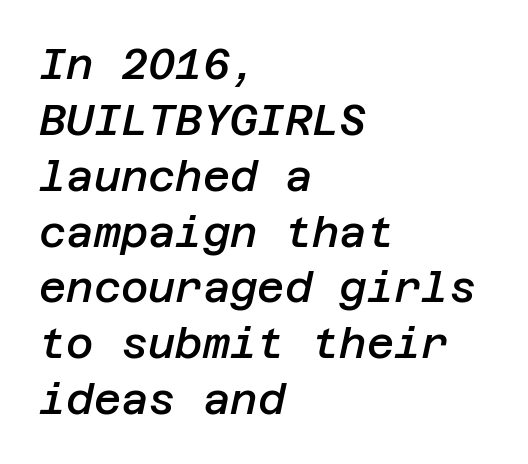
Each word holds together tightly as a unit, with standard inter-letter gaps. Look at the stroke-to-counter ratio: somewhat heavy, a semibold. Reading down the block, your eye returns to a fixed left position each line. Students, observe: this is what conventionally led text looks like. Type without underlining.
